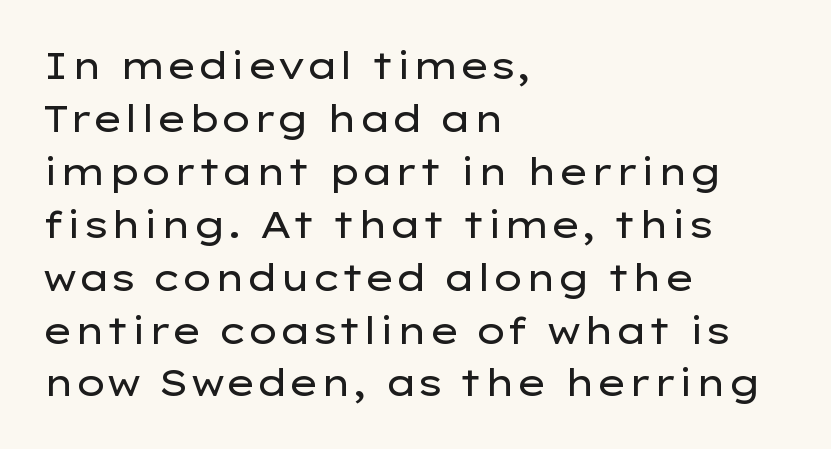
You could not count columns in this text — the font is proportionally spaced. Underline: absent. No letter is thick-stroked: the sample isn't bold. The tracking reads as untouched default to a designer's eye.
